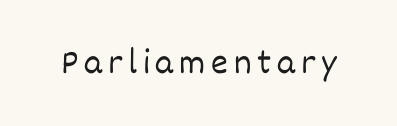
{"italic": "no", "bold": "no", "weight": "light", "width": "normal", "stroke_contrast": "low", "x_height": "large", "monospaced": "no", "underline": "no", "glyph_px": 36}
